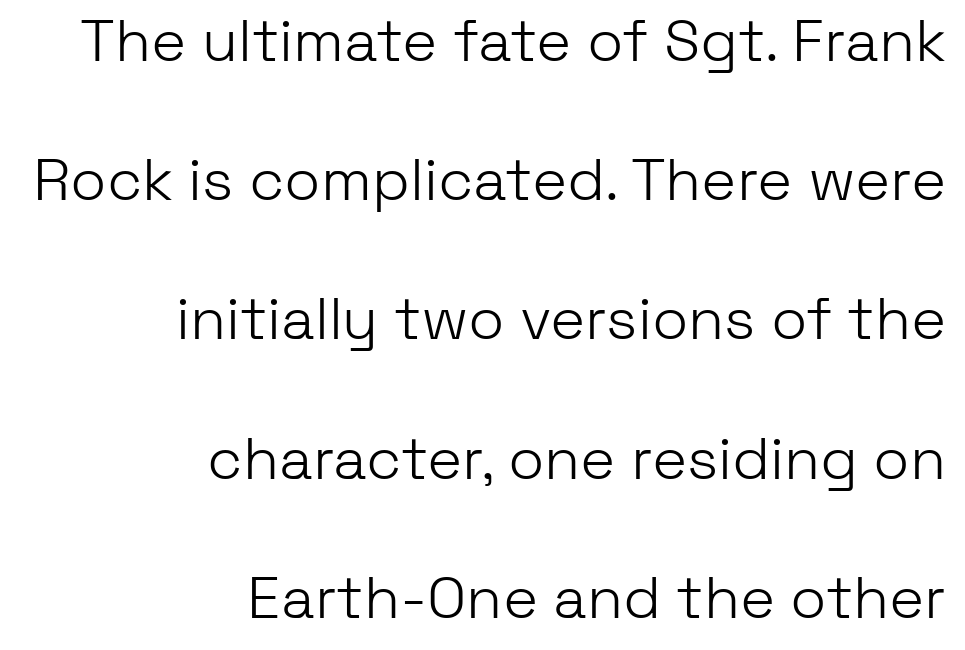
The image shows 59 px light sans-serif type, upright; set right-aligned, loose line spacing (2.36x), normal letter spacing, not underlined; low stroke contrast and a medium x-height.
